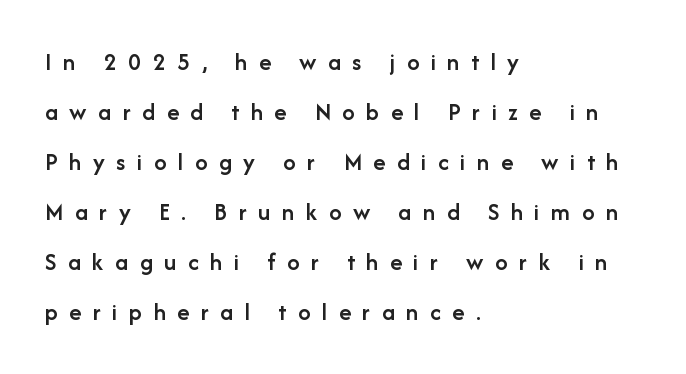
Q: Is the text bold? A: Semi-bold.
Q: Is the text italic (slanted)? A: No, it is upright.
Q: Is the text underlined? A: No.
Q: How is the paragraph aligned? A: Left-aligned.
Q: Is the spacing between letters normal or unusually wide? A: Unusually wide.
Q: Is the spacing between lines tight, normal or loose? A: Loose.
